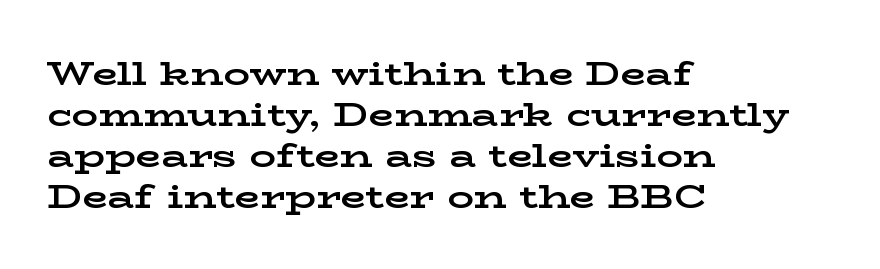
Each letter keeps its own natural width here, so spacing adapts to shape. The horizontal fit of the characters is conventional and even. Descenders hang freely into open space. A full-strength bold gives these letters their thick strokes. A typesetter would label this face a serif. This is the regular roman posture of the typeface.
